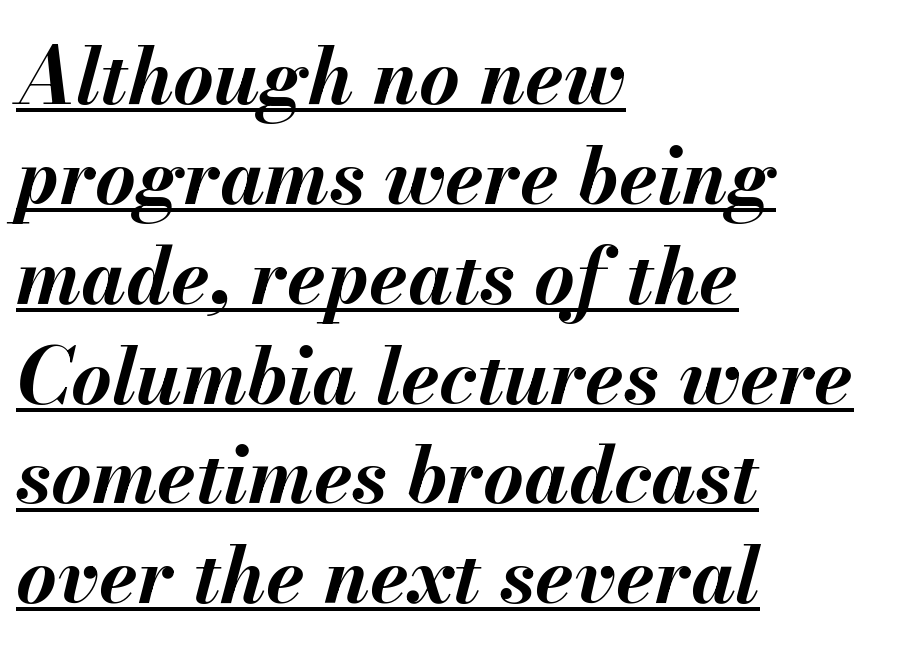
The image shows 78 px bold type, italic (leaning right); set left-aligned, normal line spacing (1.28x), normal letter spacing, underlined; medium stroke contrast and a small x-height.
